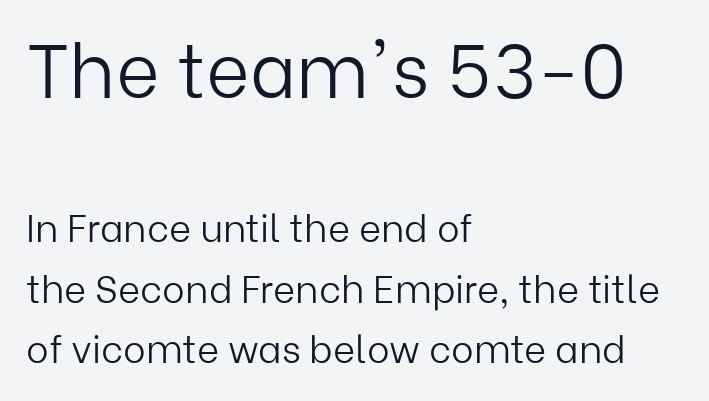
Q: Is the text bold? A: No.
Q: Is the text italic (slanted)? A: No, it is upright.
Q: Is the typeface a serif or a sans-serif typeface? A: Sans-serif.
Q: Is the text underlined? A: No.
Q: How is the paragraph aligned? A: Left-aligned.
Q: Is the spacing between letters normal or unusually wide? A: Normal.
Q: Is the spacing between lines tight, normal or loose? A: Normal.
Q: Which block of text is set in a larger size, the first (top) or the second (bottom)? A: The first (top) one.
Q: Width (condensed, normal, or wide)? A: Normal.
Q: Stroke contrast? A: Low.
Q: x-height? A: Medium.
Q: Monospaced? A: No.
